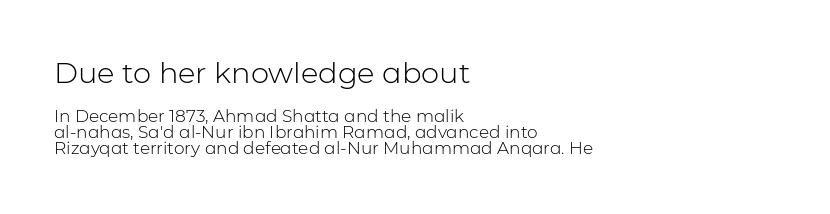
The image shows 29 px light sans-serif type, upright; set left-aligned, tight line spacing (0.95x), normal letter spacing, not underlined; the first (top) block is 1.71x larger; low stroke contrast and a medium x-height.
